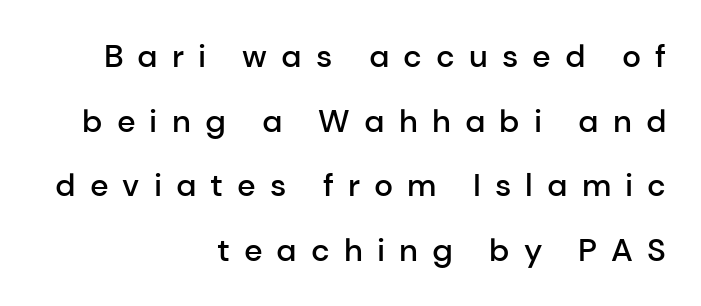
The image shows 32 px semibold sans-serif type, upright; set right-aligned, loose line spacing (2.02x), unusually wide letter spacing (+0.44 em), not underlined; low stroke contrast and a medium x-height.
